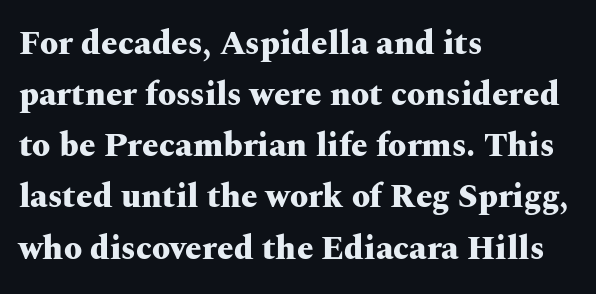
The image shows 33 px heavy, wide serif type, upright; set left-aligned, normal line spacing (1.55x), normal letter spacing, not underlined; medium stroke contrast and a medium x-height.
